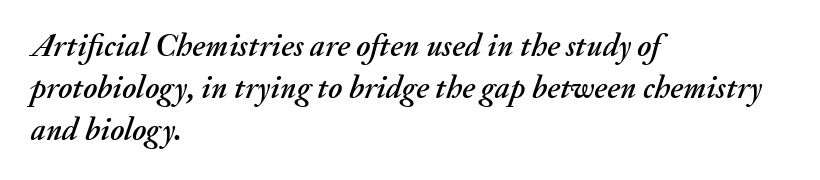
Compared with ordinary roman type, these characters are visibly tilted. Baseline-to-baseline distance is the conventional proportion of letter height. The setting favours the left margin, as ordinary paragraphs usually do. Clear beneath every line of the passage. The rendering keeps characters at their native spacing. The passage shown is typed in a proportional face where columns would drift.
